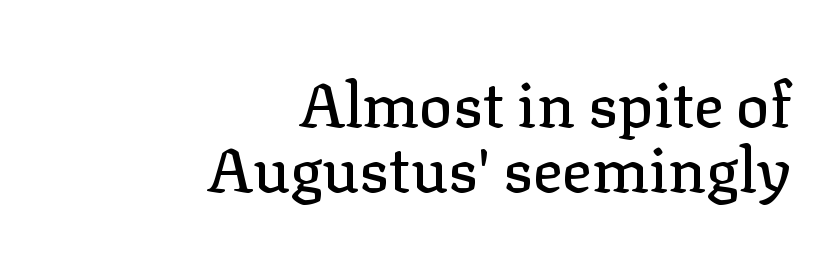
{"serif": "yes", "italic": "no", "width": "normal", "stroke_contrast": "low", "x_height": "medium", "monospaced": "no", "underline": "no", "align": "right", "line_spacing": "tight", "line_spacing_ratio": 1.05, "letter_spacing": "normal", "letter_spacing_em": 0.0, "glyph_px": 62}
